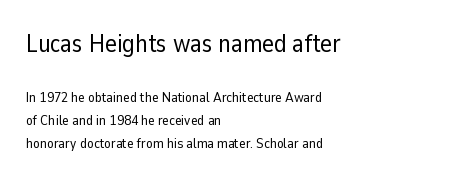
The space directly below the letters is spotless. What stands out about the letter spacing? Nothing — it is the standard amount. Nothing heavy about these letters — not bold at all. Compared with typical paragraphs, the rows here are spaced about the same. Here the first block reads like a headline and the second like body copy.
